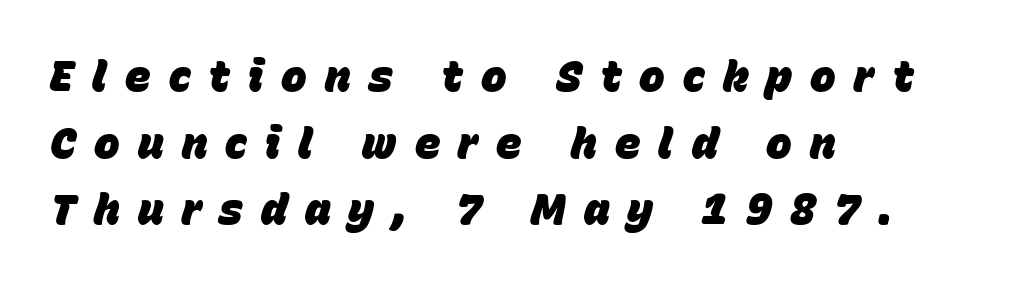
The image shows 43 px heavy type, italic (leaning right); set left-aligned, normal line spacing (1.55x), unusually wide letter spacing (+0.42 em), not underlined; low stroke contrast and a large x-height.
